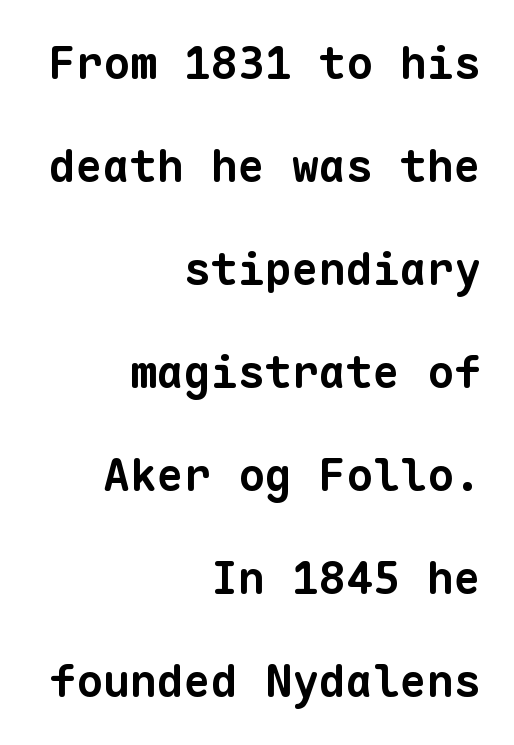
{"serif": "no", "bold": "yes", "weight": "bold", "width": "normal", "stroke_contrast": "low", "x_height": "medium", "monospaced": "yes", "underline": "no", "align": "right", "line_spacing": "loose", "line_spacing_ratio": 2.29, "letter_spacing": "normal", "letter_spacing_em": 0.0, "glyph_px": 45}
